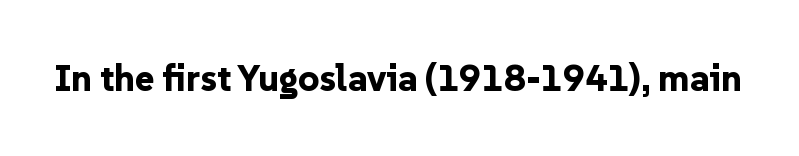
A typesetter would call this zero additional tracking. The zone under the glyphs is completely vacant. The designer went with a sans here, leaving each stem footless. Here the designer chose a conventional face with non-uniform glyph widths. Do the letters lean? They stand straight.
